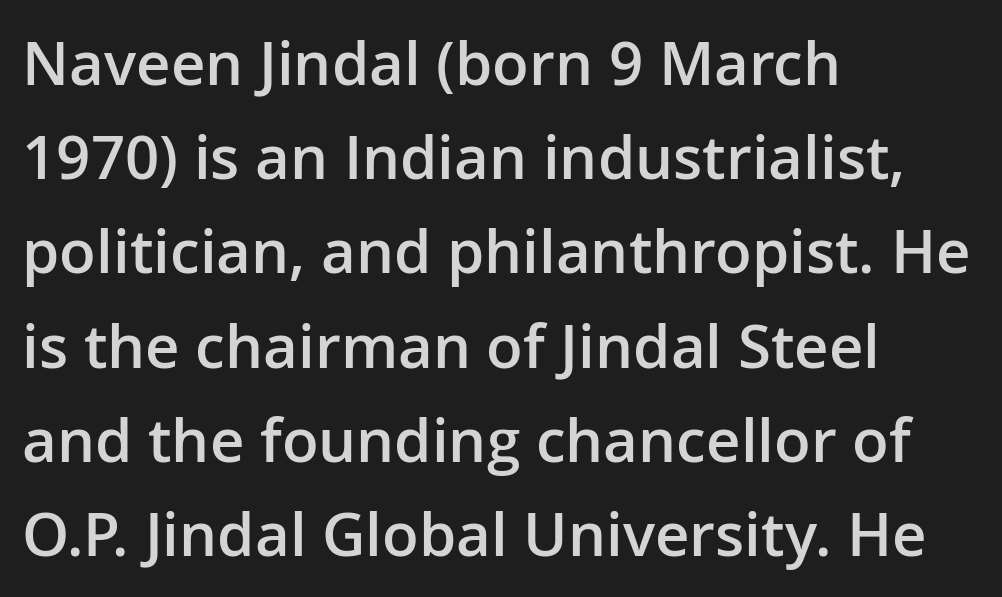
{"serif": "no", "italic": "no", "bold": "semi", "weight": "semibold", "width": "normal", "stroke_contrast": "low", "x_height": "medium", "monospaced": "no", "underline": "no", "align": "left", "line_spacing": "normal", "line_spacing_ratio": 1.57, "letter_spacing": "normal", "letter_spacing_em": 0.0, "glyph_px": 60}
